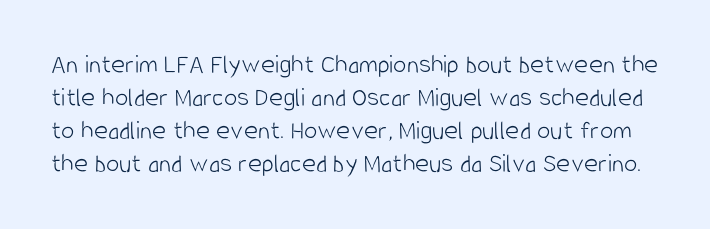
The letters stand upright; this is a roman face. Stroke thickness stays within the range of a standard reading face or lighter. Letter spacing: default. Letters rest on an invisible, unmarked baseline.
